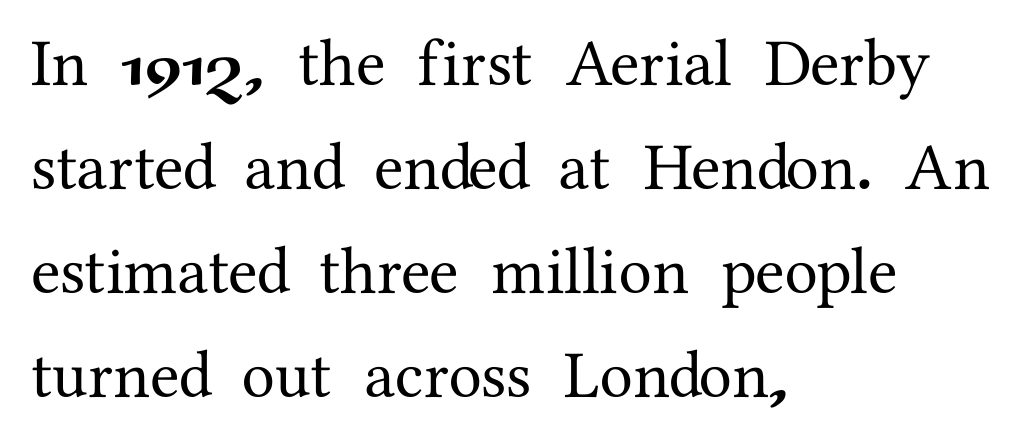
Q: Is the text italic (slanted)? A: No, it is upright.
Q: Is the typeface a serif or a sans-serif typeface? A: Serif.
Q: Is the text underlined? A: No.
Q: How is the paragraph aligned? A: Left-aligned.
Q: Is the spacing between letters normal or unusually wide? A: Normal.
Q: Is the spacing between lines tight, normal or loose? A: Normal.
Q: Width (condensed, normal, or wide)? A: Normal.
Q: Stroke contrast? A: Medium.
Q: x-height? A: Medium.
Q: Monospaced? A: No.
